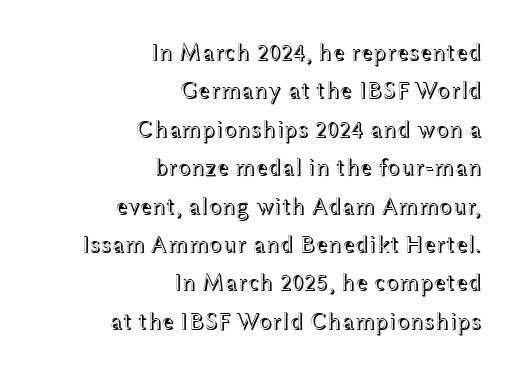
Q: Is the text italic (slanted)? A: No, it is upright.
Q: Is the text underlined? A: No.
Q: How is the paragraph aligned? A: Right-aligned.
Q: Is the spacing between letters normal or unusually wide? A: Normal.
Q: Is the spacing between lines tight, normal or loose? A: Normal.
